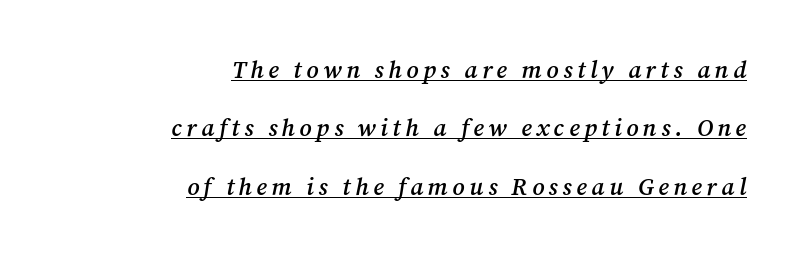
{"italic": "yes", "lean": "right", "slant_degrees": 12, "bold": "semi", "underline": "yes", "align": "right", "line_spacing": "loose", "line_spacing_ratio": 2.43, "glyph_px": 24}
